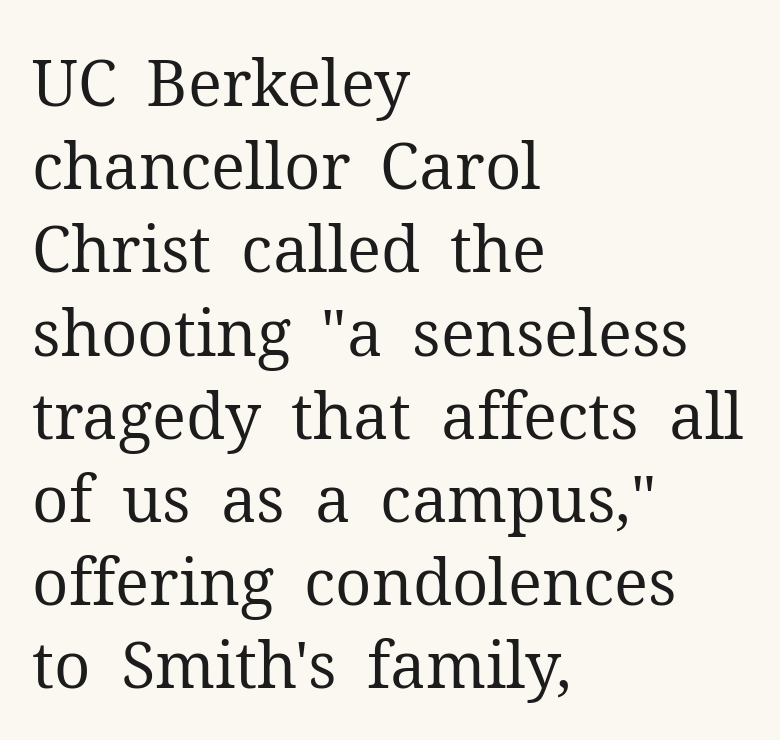
The image shows 64 px regular-weight serif type, upright; set left-aligned, normal line spacing (1.3x), normal letter spacing, not underlined; medium stroke contrast and a medium x-height.
